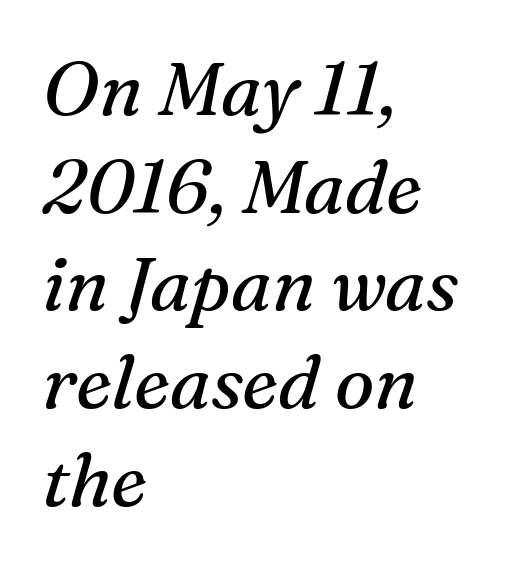
The image shows 74 px regular-weight serif type, italic (leaning right); set left-aligned, normal line spacing (1.32x), normal letter spacing, not underlined; medium stroke contrast and a medium x-height.
